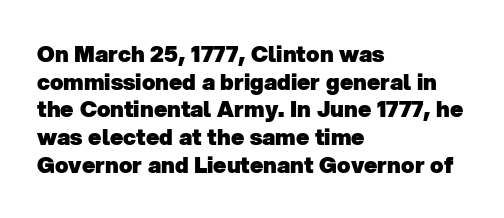
{"bold": "yes", "underline": "no", "align": "left", "line_spacing": "normal", "line_spacing_ratio": 1.26, "letter_spacing": "normal", "letter_spacing_em": 0.0, "glyph_px": 22}
